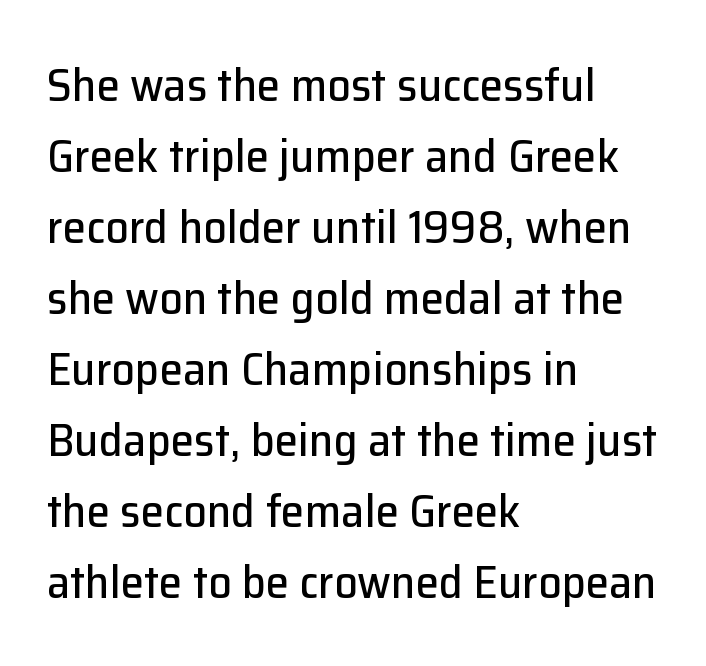
{"serif": "no", "italic": "no", "width": "normal", "stroke_contrast": "low", "x_height": "medium", "monospaced": "no", "underline": "no", "align": "left", "line_spacing": "normal", "line_spacing_ratio": 1.51, "letter_spacing": "normal", "letter_spacing_em": 0.0, "glyph_px": 47}
